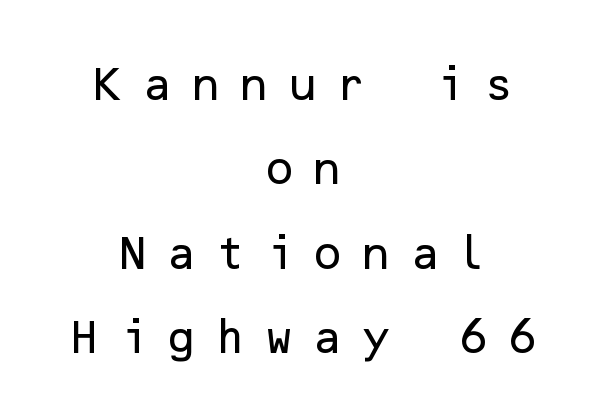
If you folded the block vertically in half, each line would mirror itself in length. Style check: upright. The lines are spread far apart with generous leading. Stroke terminals: plain, sans-serif. Unmarked baselines from the first word to the last.
